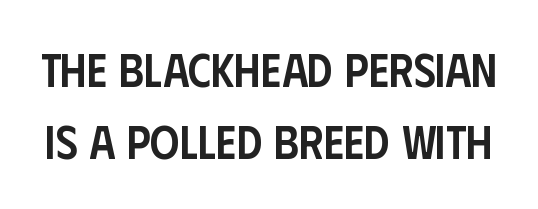
{"serif": "no", "italic": "no", "bold": "semi", "weight": "semibold", "width": "condensed", "stroke_contrast": "low", "x_height": "large", "monospaced": "no", "underline": "no", "line_spacing": "normal", "line_spacing_ratio": 1.57, "letter_spacing": "normal", "letter_spacing_em": 0.0, "glyph_px": 46}
